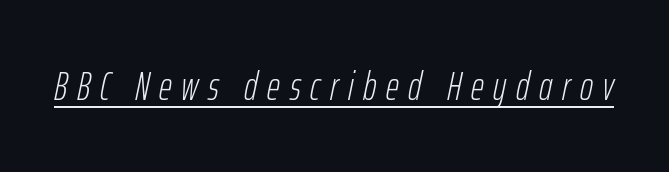
Q: Is the text bold? A: No.
Q: Is the text italic (slanted)? A: Yes, it leans right by about 12 degrees.
Q: Is the text underlined? A: Yes.
Q: Is the spacing between letters normal or unusually wide? A: Unusually wide.
Q: Width (condensed, normal, or wide)? A: Condensed.
Q: Stroke contrast? A: Low.
Q: x-height? A: Medium.
Q: Monospaced? A: No.
